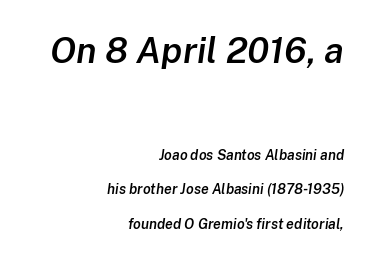
Q: Is the text bold? A: Semi-bold.
Q: Is the text italic (slanted)? A: Yes, it leans right by about 8 degrees.
Q: Is the text underlined? A: No.
Q: How is the paragraph aligned? A: Right-aligned.
Q: Is the spacing between letters normal or unusually wide? A: Normal.
Q: Is the spacing between lines tight, normal or loose? A: Loose.
Q: Which block of text is set in a larger size, the first (top) or the second (bottom)? A: The first (top) one.
Q: Width (condensed, normal, or wide)? A: Normal.
Q: Stroke contrast? A: Low.
Q: x-height? A: Medium.
Q: Monospaced? A: No.
